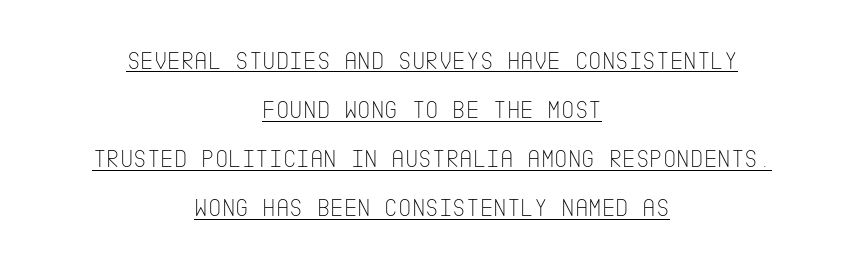
Rendered with straight, roman letterforms. The typeface has the unassuming heft of standard copy or less. Look at the tracking — it's just the regular setting, nothing added. Horizontally, the lines are justified to the midpoint only.
